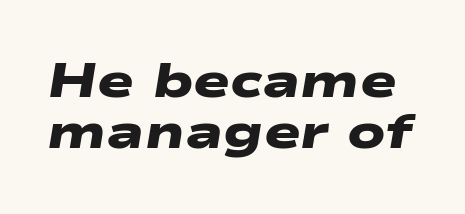
Type without underlining. Character widths vary here, with narrow letters taking less room than wide ones. Thick stems and heavy bowls — unmistakably bold. A typesetter would call this leading minimal, almost set solid.
